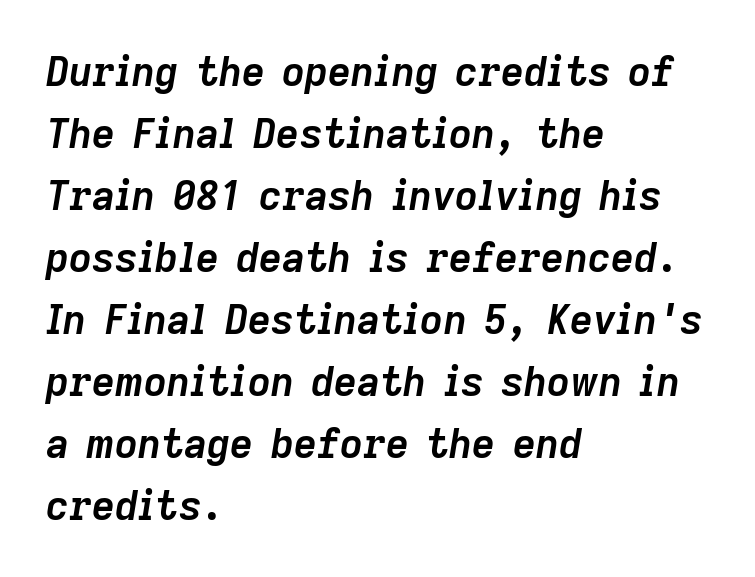
Pretty heavy lettering here — definitely bold. In terms of letterspacing, this is plain default setting. Leftover space on each line is placed entirely after the last word. This sample keeps an unexceptional amount of space between lines. Characters are canted at an angle relative to the baseline's perpendicular.
